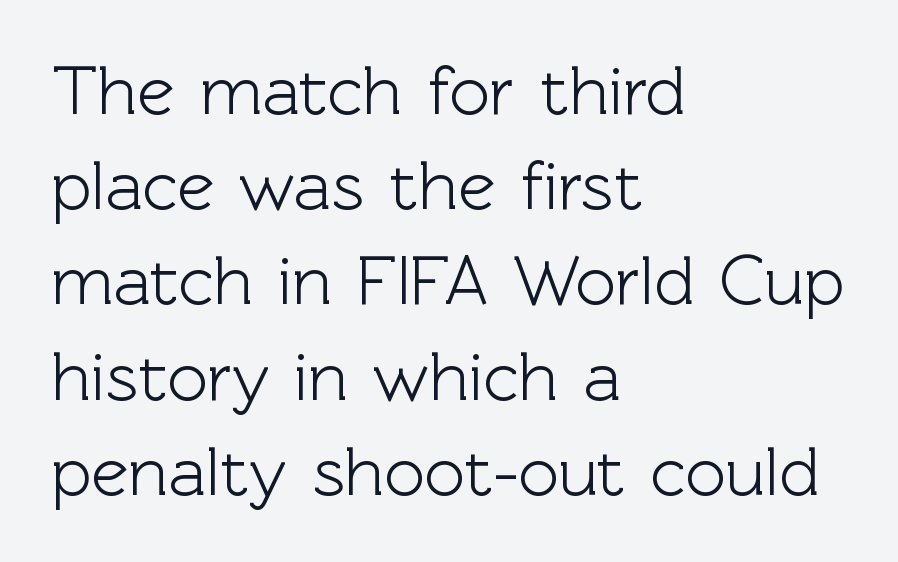
The image shows 70 px sans-serif type, upright; set left-aligned, normal line spacing (1.36x), normal letter spacing, not underlined; a medium x-height.
